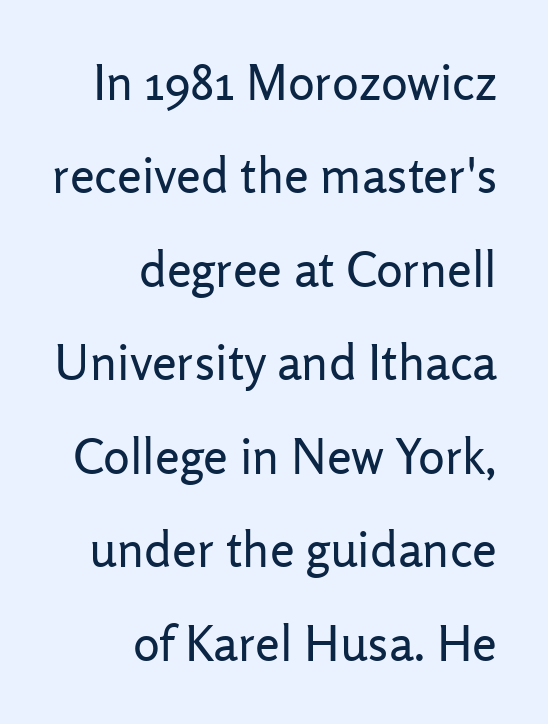
{"serif": "no", "italic": "no", "bold": "no", "weight": "regular", "width": "normal", "stroke_contrast": "low", "x_height": "medium", "monospaced": "no", "underline": "no", "align": "right", "line_spacing_ratio": 1.87, "letter_spacing": "normal", "letter_spacing_em": 0.0, "glyph_px": 50}
